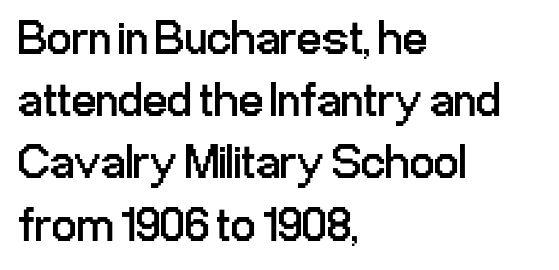
{"serif": "no", "italic": "no", "bold": "no", "weight": "regular", "width": "condensed", "stroke_contrast": "low", "x_height": "medium", "monospaced": "no", "underline": "no", "align": "left", "line_spacing": "normal", "line_spacing_ratio": 1.27, "letter_spacing": "normal", "letter_spacing_em": 0.0, "glyph_px": 49}
